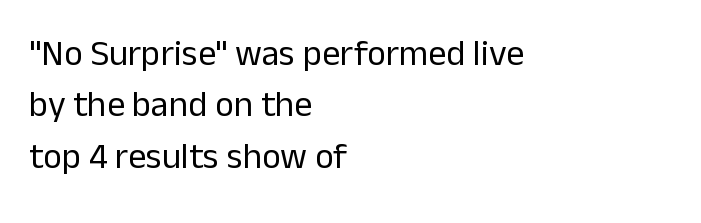
{"serif": "no", "italic": "no", "bold": "no", "weight": "regular", "width": "normal", "stroke_contrast": "low", "x_height": "medium", "monospaced": "no", "underline": "no", "align": "left", "line_spacing": "normal", "line_spacing_ratio": 1.43, "letter_spacing": "normal", "letter_spacing_em": 0.0, "glyph_px": 36}
